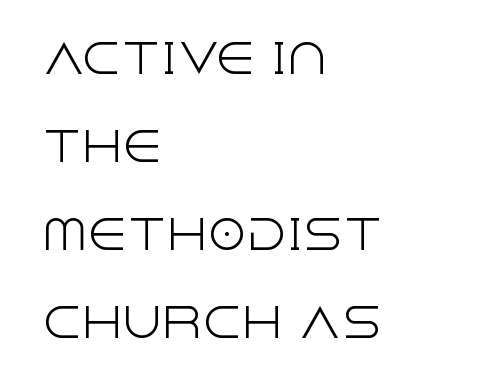
{"serif": "no", "italic": "no", "bold": "no", "weight": "light", "width": "normal", "x_height": "large", "monospaced": "no", "underline": "no", "align": "left", "line_spacing": "loose", "line_spacing_ratio": 2.2, "letter_spacing": "normal", "letter_spacing_em": 0.0, "glyph_px": 40}
